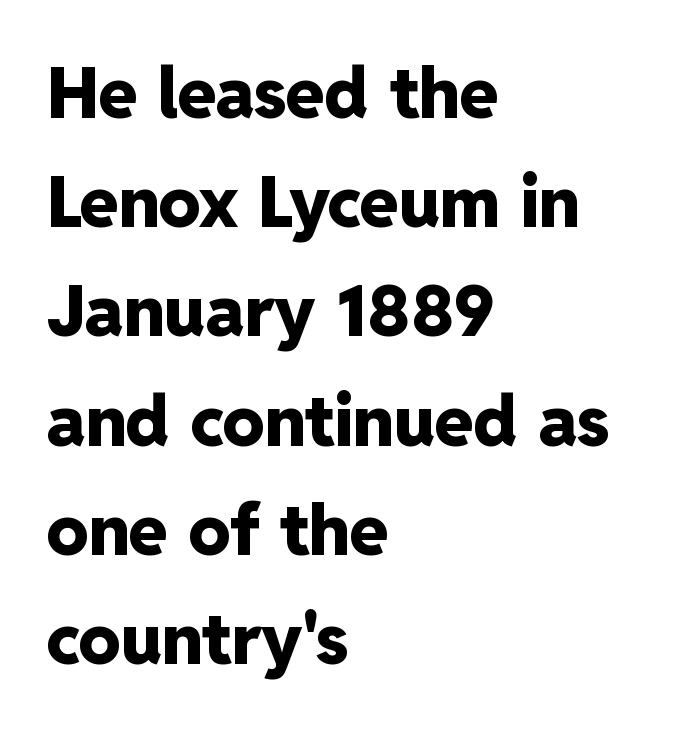
How would I describe the line gaps? Plain and ordinary. Every stem runs plumb, perpendicular to the baseline. Each letter keeps its own natural width here, so spacing adapts to shape. The passage shown is not underscored anywhere.
